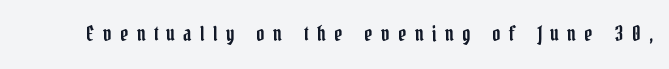
Ordinary non-slanted type is in use. Glance below the letters and you will spot only blank space. The horizontal fit of the characters is loose and conspicuously gappy.
